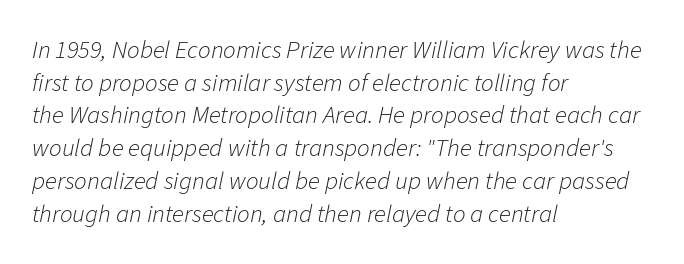
The words here are not underlined. Each word holds together tightly as a unit, with standard inter-letter gaps. Evenly set lines give the paragraph a standard silhouette. An italicized treatment has been applied to the whole sample.
